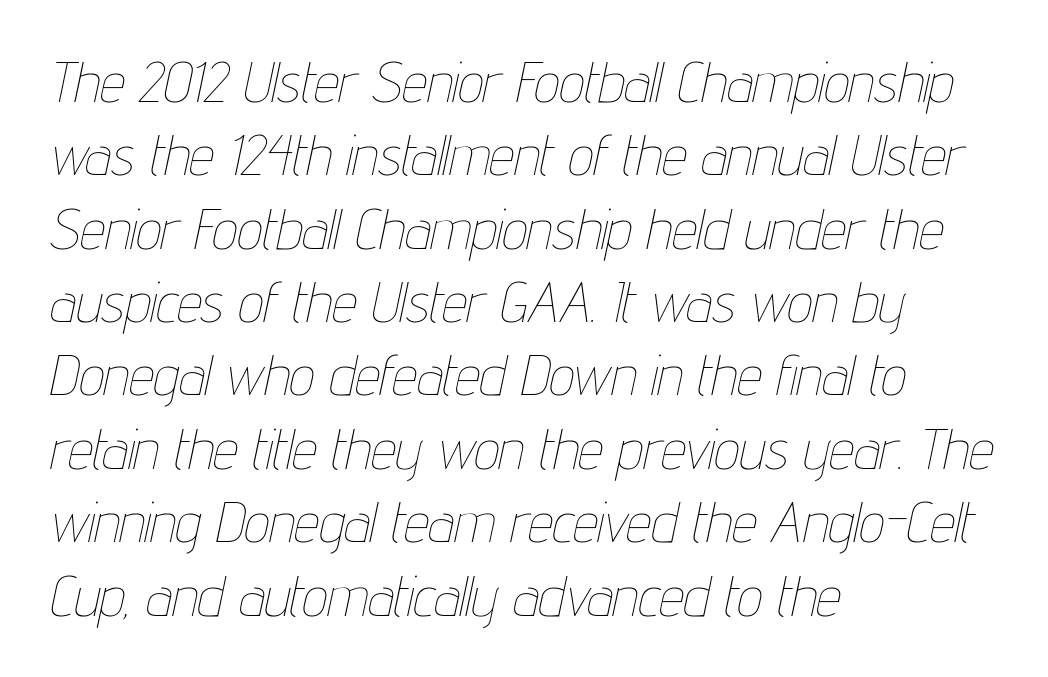
The image shows 56 px thin, condensed type, italic (leaning right); set left-aligned, normal line spacing (1.31x), normal letter spacing, not underlined; low stroke contrast and a medium x-height.
